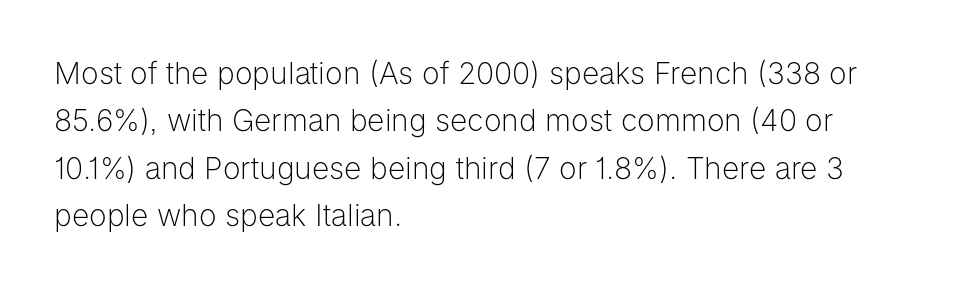
Ordinary non-slanted type is in use. Horizontal alignment here is leftward, the default for most running prose. Vertical spacing — default. Stems here are at most as thick as an everyday book face. The letters sit at their default tracking, neither squeezed nor spread. The designer went with a sans here, leaving each stem footless.
